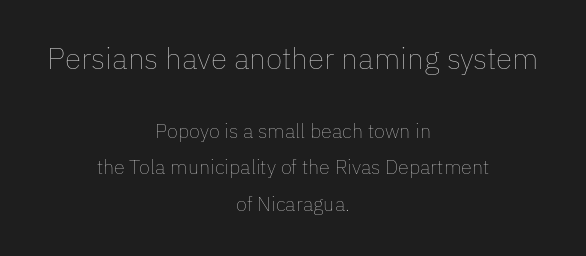
{"italic": "no", "bold": "no", "weight": "thin", "width": "normal", "stroke_contrast": "low", "x_height": "medium", "monospaced": "no", "underline": "no", "align": "center", "line_spacing_ratio": 1.83, "letter_spacing": "normal", "letter_spacing_em": 0.0, "larger_block": "first", "size_ratio": 1.5, "glyph_px": 30}
